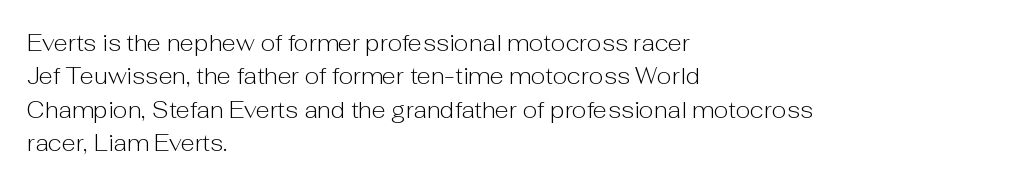
The image shows 23 px text type, upright; set left-aligned, normal line spacing (1.45x), normal letter spacing, not underlined.
